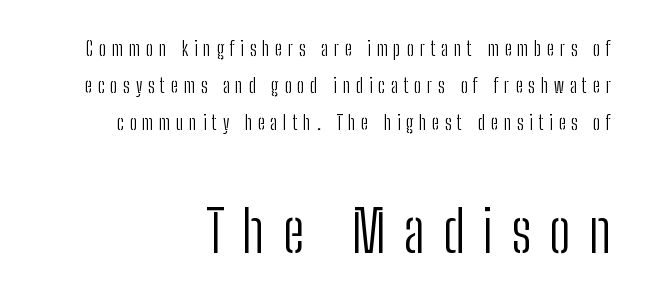
{"serif": "no", "italic": "no", "bold": "no", "weight": "light", "width": "condensed", "stroke_contrast": "low", "x_height": "medium", "monospaced": "no", "underline": "no", "align": "right", "line_spacing": "loose", "line_spacing_ratio": 1.95, "letter_spacing": "wide", "letter_spacing_em": 0.31, "larger_block": "second", "size_ratio": 3.05, "glyph_px": 58}
